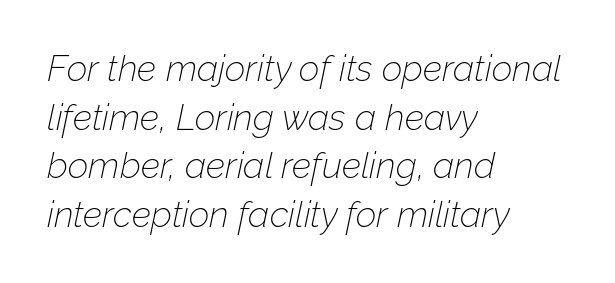
The image shows 36 px thin type, italic (leaning right); set left-aligned, normal line spacing (1.35x), normal letter spacing, not underlined; low stroke contrast and a medium x-height.
